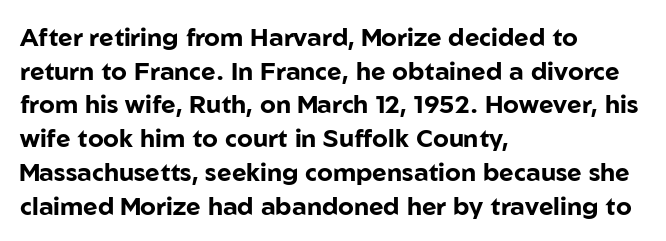
Students, note that the glyphs here touch the page at normal intervals. Chunky letters — that's bold for sure. Descenders are the only things crossing below the line. Notice how the passage keeps a crisp vertical edge on the left only.
